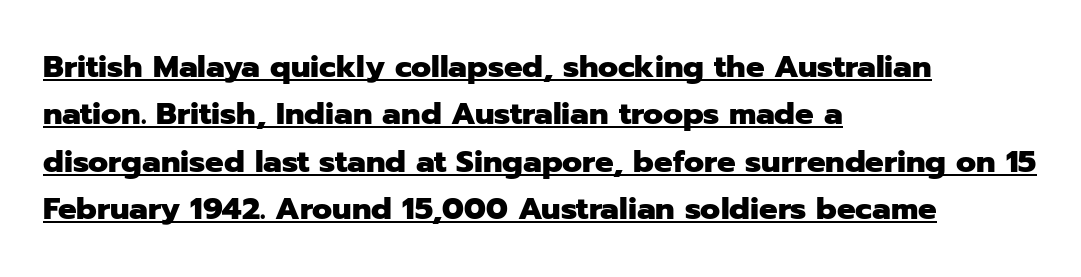
The rendering uses the underline text-decoration. Standard letterfit; no display-style spreading of the glyphs. These lines are rendered in a variable-pitch font. Weight: bold. The typesetter chose a ragged-right arrangement here.
